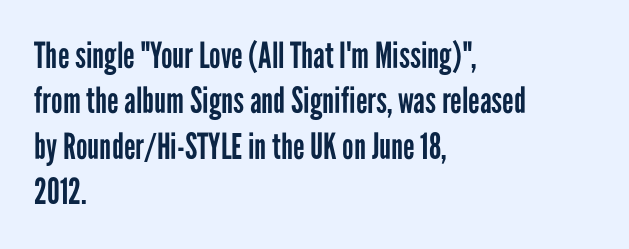
Compared with a typical body face, this is equally light or lighter still. No extra tracking has been applied to these lines. The lines sit at an ordinary, default distance from one another. Varying glyph widths throughout — classic text-font behaviour. Nope, not italic — everything's standing straight. Font category for this specimen: sans-serif.
